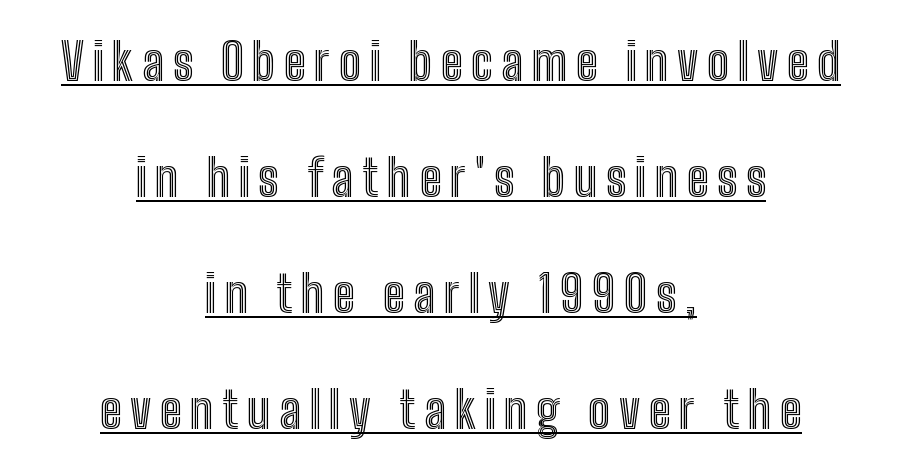
The rendered words wear a rule along their underside. Line spacing here is loose. Neither beginnings nor endings align; midpoints do. A typesetter would call this proportional, since set widths differ per character. Unlike italic type, these characters show no tilt at all.
